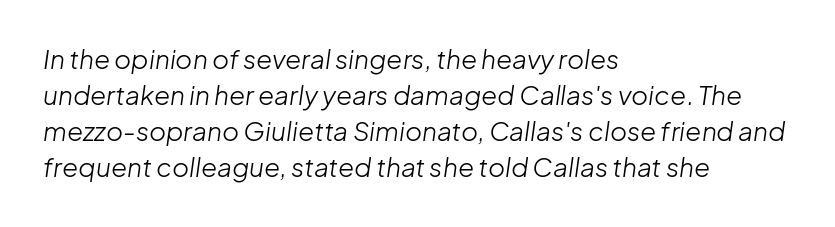
Horizontal alignment here is leftward, the default for most running prose. The characters are drawn with everyday or finer stroke widths. Has an underline been added? It has not. Quick note: interline space is typical. You could call the tracking neutral — neither tight nor loose.
